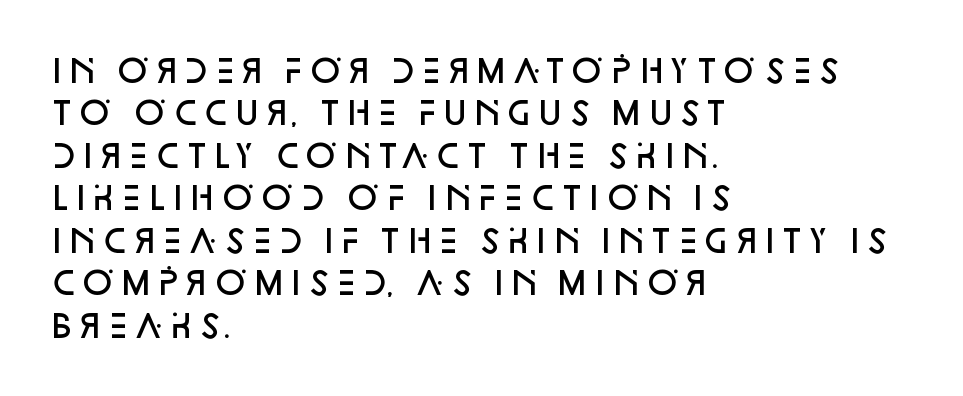
Q: Is the text bold? A: Semi-bold.
Q: Is the text italic (slanted)? A: No, it is upright.
Q: Is the typeface a serif or a sans-serif typeface? A: Sans-serif.
Q: Is the text underlined? A: No.
Q: How is the paragraph aligned? A: Left-aligned.
Q: Is the spacing between letters normal or unusually wide? A: Normal.
Q: Is the spacing between lines tight, normal or loose? A: Normal.
Q: Width (condensed, normal, or wide)? A: Normal.
Q: Stroke contrast? A: Low.
Q: x-height? A: Large.
Q: Monospaced? A: No.
